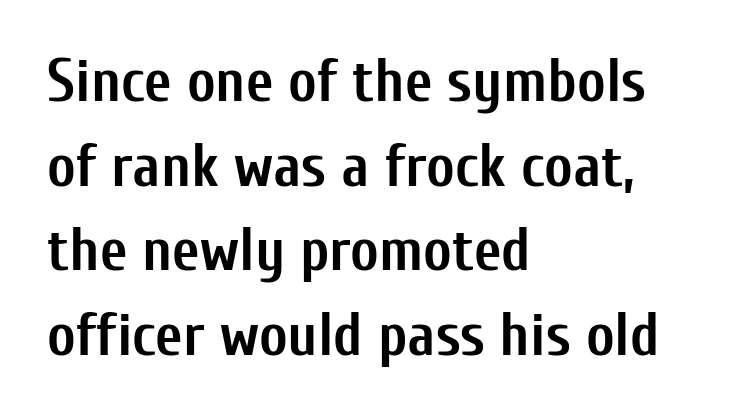
The image shows 60 px semibold, condensed sans-serif type, upright; set left-aligned, normal line spacing (1.41x), normal letter spacing, not underlined; low stroke contrast and a medium x-height.
